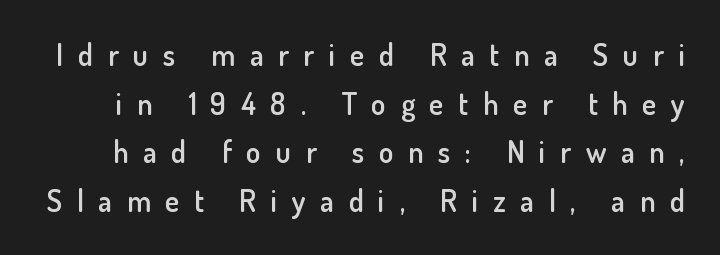
Grotesque or geometric, the face here clearly has no serifs. The rows are spaced the way most documents space them. Looks like regular typesetting: each glyph gets only the width it needs. The space beneath each line is pristine and unruled. This is the regular roman posture of the typeface.
